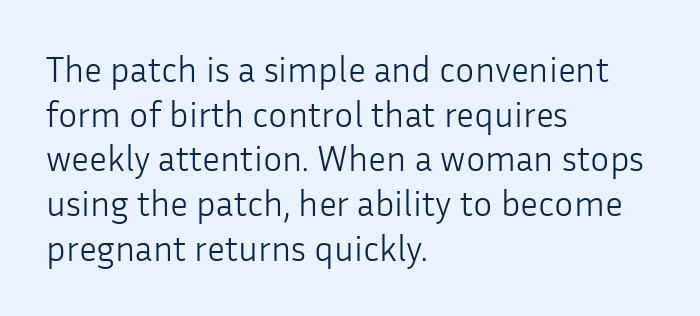
{"serif": "no", "italic": "no", "bold": "no", "weight": "light", "width": "normal", "stroke_contrast": "low", "x_height": "medium", "monospaced": "no", "underline": "no", "align": "left", "line_spacing_ratio": 1.24, "letter_spacing": "normal", "letter_spacing_em": 0.0, "glyph_px": 36}
